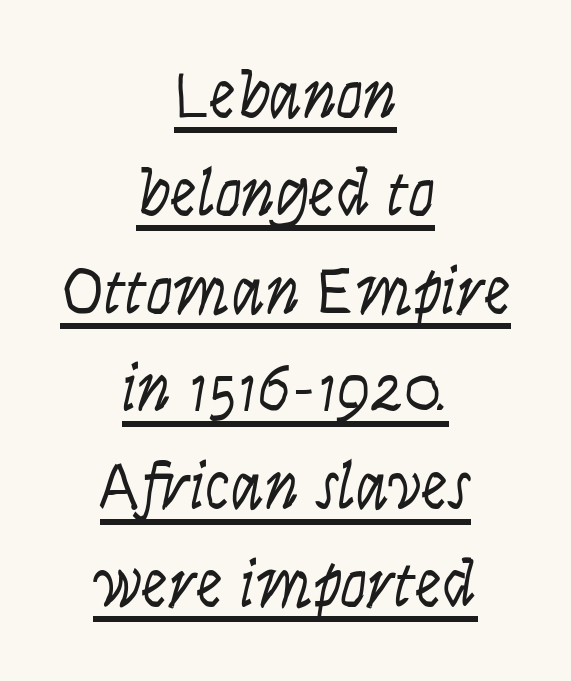
The image shows 67 px light, condensed type, italic (leaning right); set centered, normal line spacing (1.46x), normal letter spacing, underlined; low stroke contrast and a large x-height.
